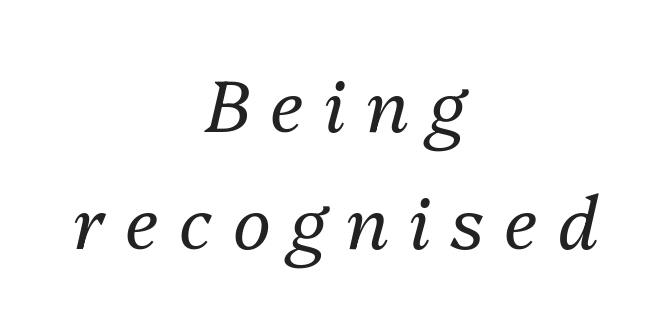
The image shows 72 px regular-weight type, italic (leaning right); set centered, normal line spacing (1.62x), unusually wide letter spacing (+0.28 em), not underlined; medium stroke contrast and a medium x-height.
